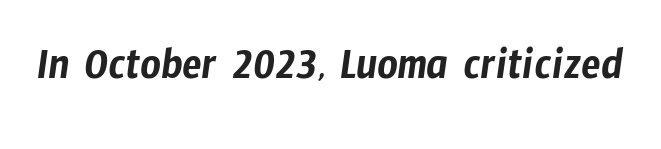
Looks like regular typesetting: each glyph gets only the width it needs. Letterform terminals end flat and unadorned throughout the passage. Tracking value appears to be zero — textbook default spacing. The passage shown is not underscored anywhere.
